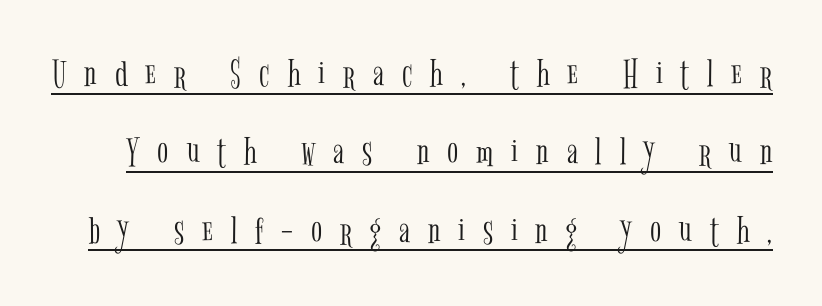
The image shows 41 px light, condensed serif type, upright; set loose line spacing (1.91x), unusually wide letter spacing (+0.44 em), underlined; low stroke contrast and a medium x-height.
